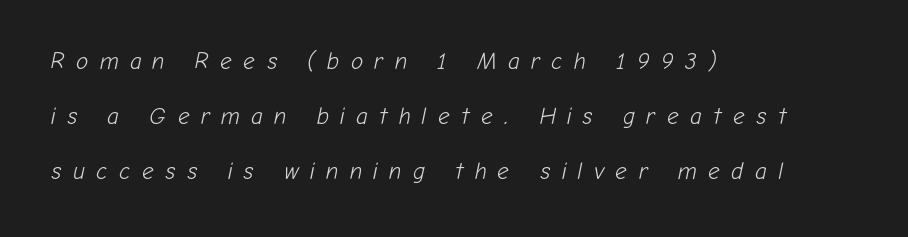
Q: Is the text bold? A: No.
Q: Is the text italic (slanted)? A: Yes, it leans right by about 12 degrees.
Q: Is the text underlined? A: No.
Q: How is the paragraph aligned? A: Left-aligned.
Q: Is the spacing between letters normal or unusually wide? A: Unusually wide.
Q: Is the spacing between lines tight, normal or loose? A: Loose.
